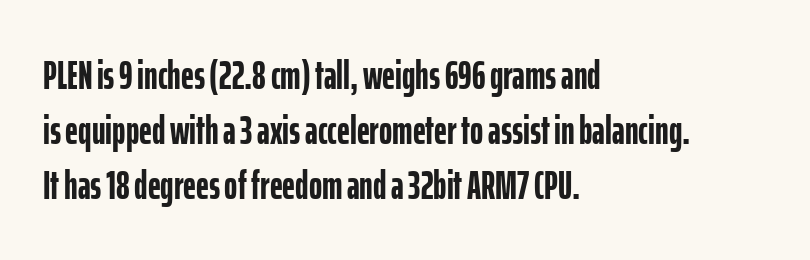
Q: Is the text bold? A: Yes.
Q: Is the text italic (slanted)? A: No, it is upright.
Q: Is the typeface a serif or a sans-serif typeface? A: Sans-serif.
Q: Is the text underlined? A: No.
Q: How is the paragraph aligned? A: Left-aligned.
Q: Is the spacing between letters normal or unusually wide? A: Normal.
Q: Is the spacing between lines tight, normal or loose? A: Normal.
Q: Width (condensed, normal, or wide)? A: Condensed.
Q: Stroke contrast? A: Low.
Q: x-height? A: Medium.
Q: Monospaced? A: No.
